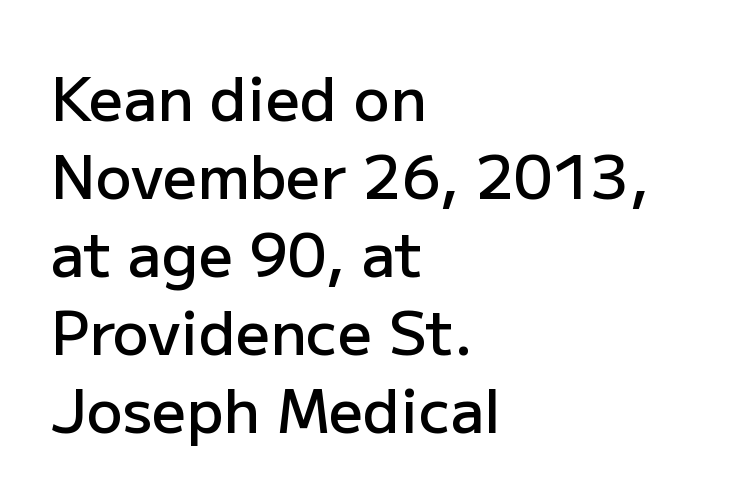
The image shows 60 px semibold sans-serif type, upright; set left-aligned, normal line spacing (1.3x), normal letter spacing, not underlined; low stroke contrast and a medium x-height.
